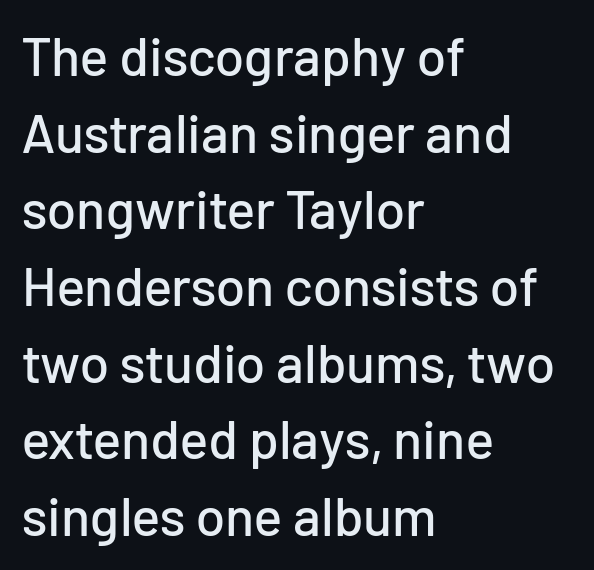
Q: Is the text italic (slanted)? A: No, it is upright.
Q: Is the typeface a serif or a sans-serif typeface? A: Sans-serif.
Q: Is the text underlined? A: No.
Q: How is the paragraph aligned? A: Left-aligned.
Q: Is the spacing between letters normal or unusually wide? A: Normal.
Q: Is the spacing between lines tight, normal or loose? A: Normal.
Q: Width (condensed, normal, or wide)? A: Normal.
Q: Stroke contrast? A: Low.
Q: x-height? A: Medium.
Q: Monospaced? A: No.
